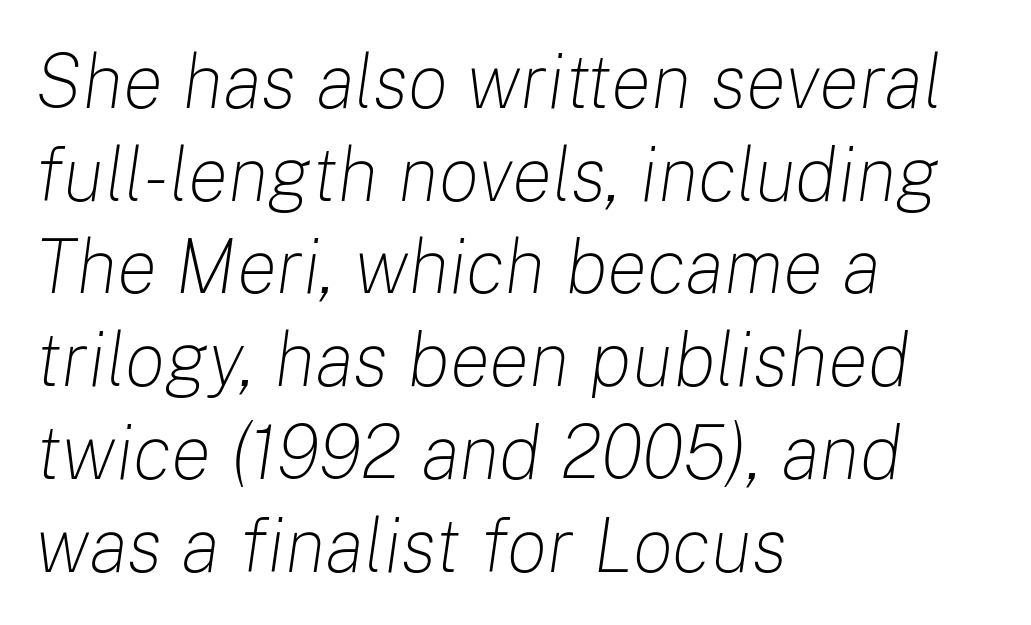
{"italic": "yes", "lean": "right", "slant_degrees": 8, "bold": "no", "weight": "light", "width": "normal", "stroke_contrast": "low", "x_height": "medium", "monospaced": "no", "underline": "no", "align": "left", "line_spacing_ratio": 1.22, "letter_spacing": "normal", "letter_spacing_em": 0.0, "glyph_px": 76}
